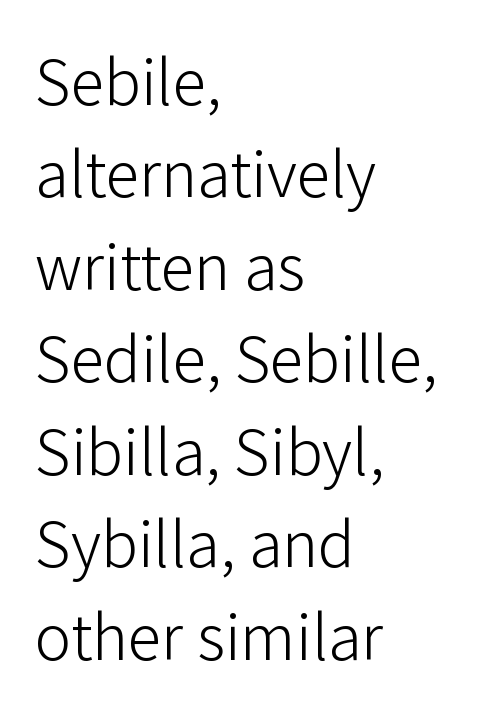
{"serif": "no", "italic": "no", "bold": "no", "weight": "light", "width": "normal", "stroke_contrast": "low", "x_height": "medium", "monospaced": "no", "underline": "no", "align": "left", "line_spacing": "normal", "line_spacing_ratio": 1.36, "letter_spacing": "normal", "letter_spacing_em": 0.0, "glyph_px": 68}
